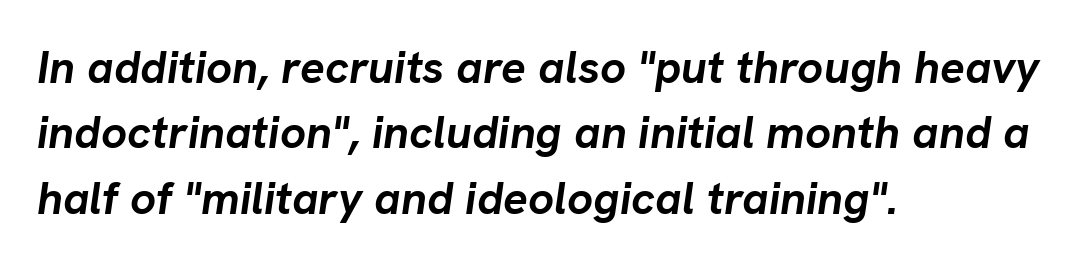
{"italic": "yes", "lean": "right", "slant_degrees": 8, "bold": "yes", "weight": "semibold", "width": "normal", "stroke_contrast": "low", "x_height": "medium", "monospaced": "no", "underline": "no", "align": "left", "line_spacing": "normal", "line_spacing_ratio": 1.42, "letter_spacing": "normal", "letter_spacing_em": 0.0, "glyph_px": 46}
